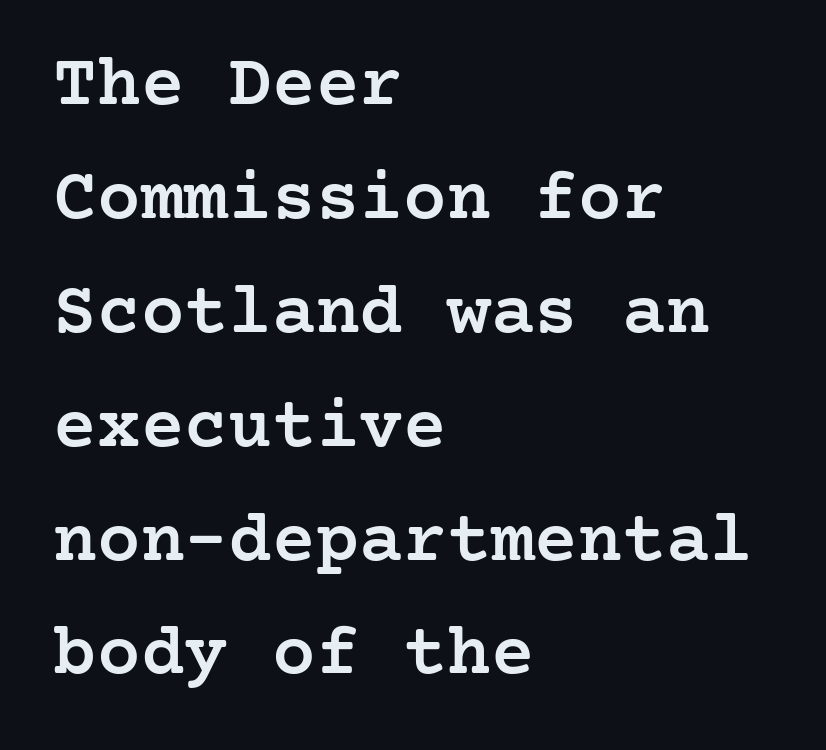
Q: Is the text bold? A: Semi-bold.
Q: Is the text italic (slanted)? A: No, it is upright.
Q: Is the typeface a serif or a sans-serif typeface? A: Serif.
Q: Is the text underlined? A: No.
Q: How is the paragraph aligned? A: Left-aligned.
Q: Is the spacing between letters normal or unusually wide? A: Normal.
Q: Is the spacing between lines tight, normal or loose? A: Normal.
Q: Width (condensed, normal, or wide)? A: Normal.
Q: Stroke contrast? A: Low.
Q: x-height? A: Medium.
